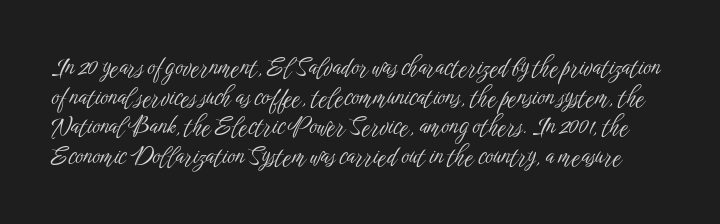
{"bold": "no", "underline": "no", "line_spacing_ratio": 1.23, "letter_spacing": "normal", "letter_spacing_em": 0.0, "glyph_px": 24}
